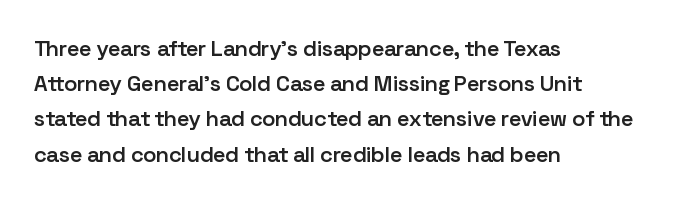
The ragged edge is on the right, which tells us the setting is flush left. If you measured baseline to baseline, you'd find a middling distance. Underlining? Definitely not there. The letters are semibold — heavier than regular but short of a full bold. Style check: upright. Inter-character spacing is left at the font's built-in metrics.
